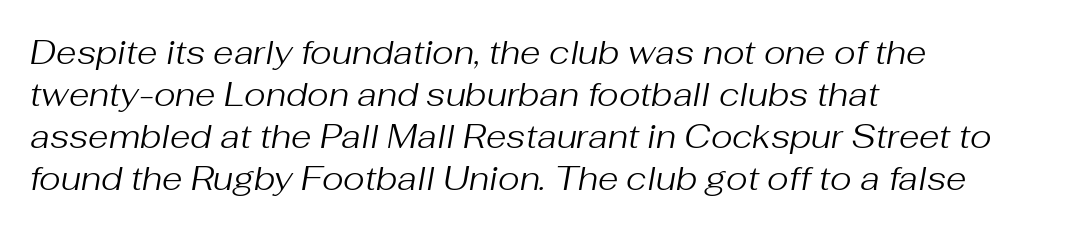
Q: Is the text bold? A: No.
Q: Is the text italic (slanted)? A: Yes, it leans right by about 10 degrees.
Q: Is the text underlined? A: No.
Q: How is the paragraph aligned? A: Left-aligned.
Q: Is the spacing between letters normal or unusually wide? A: Normal.
Q: Is the spacing between lines tight, normal or loose? A: Normal.
Q: Width (condensed, normal, or wide)? A: Normal.
Q: Stroke contrast? A: Medium.
Q: x-height? A: Medium.
Q: Monospaced? A: No.
